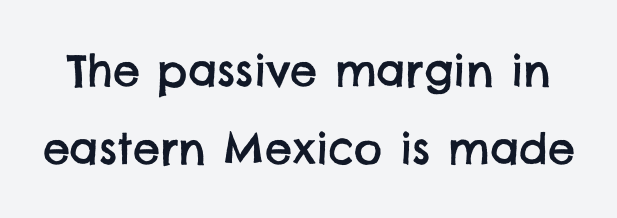
Think of a printed novel: that variable character pitch is what you see here. Short note: letters normally spaced. The glyphs are unaccompanied by any horizontal stroke below them. The glyphs in this specimen are sans serif.
